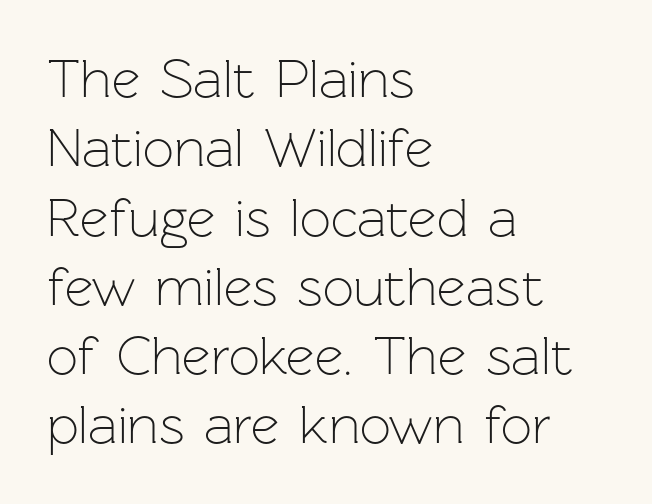
This reads as an unemphasized weight, regular at the heaviest. Proportional: the letters do not fall into vertical columns. Does the type have serifs? No, each stem ends abruptly. This sample keeps an unexceptional amount of space between lines. Spacing between characters is what you'd get straight out of the box. Upright lettering throughout.
